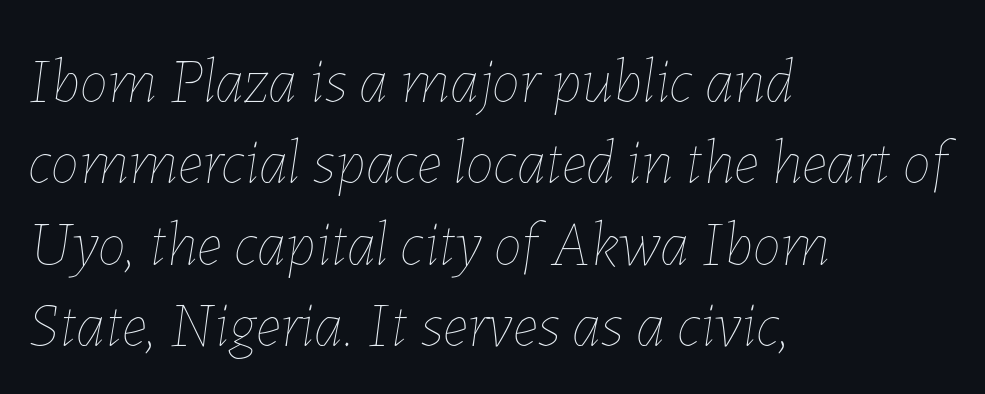
Q: Is the text bold? A: No.
Q: Is the text italic (slanted)? A: Yes, it leans right by about 7 degrees.
Q: Is the text underlined? A: No.
Q: How is the paragraph aligned? A: Left-aligned.
Q: Is the spacing between letters normal or unusually wide? A: Normal.
Q: Is the spacing between lines tight, normal or loose? A: Normal.
Q: Width (condensed, normal, or wide)? A: Normal.
Q: Stroke contrast? A: Low.
Q: x-height? A: Medium.
Q: Monospaced? A: No.
